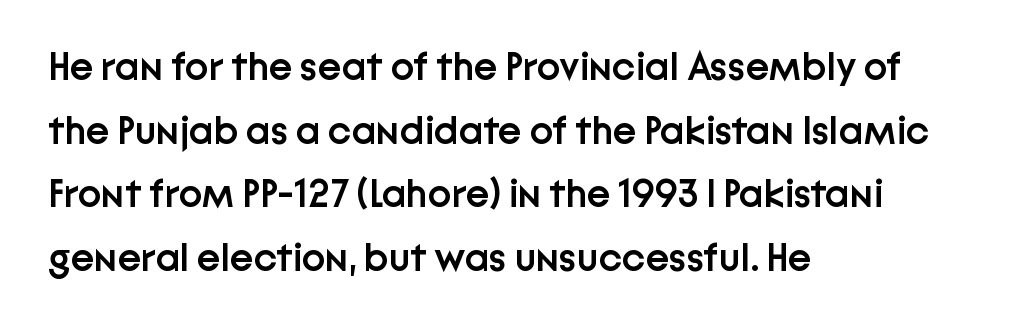
{"serif": "no", "italic": "no", "bold": "semi", "weight": "semibold", "width": "normal", "stroke_contrast": "low", "x_height": "medium", "monospaced": "no", "underline": "no", "align": "left", "line_spacing": "normal", "line_spacing_ratio": 1.59, "letter_spacing": "normal", "letter_spacing_em": 0.0, "glyph_px": 40}
